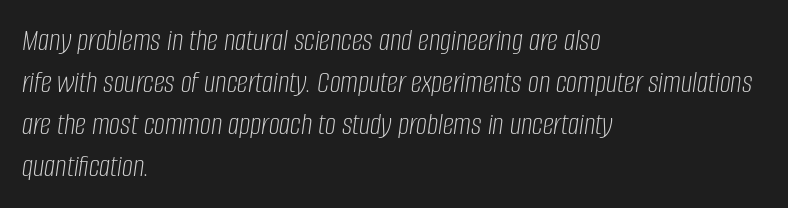
{"italic": "yes", "lean": "right", "slant_degrees": 8, "bold": "no", "weight": "light", "width": "condensed", "stroke_contrast": "low", "x_height": "large", "monospaced": "no", "underline": "no", "align": "left", "line_spacing": "normal", "line_spacing_ratio": 1.35, "letter_spacing": "normal", "letter_spacing_em": 0.0, "glyph_px": 31}
